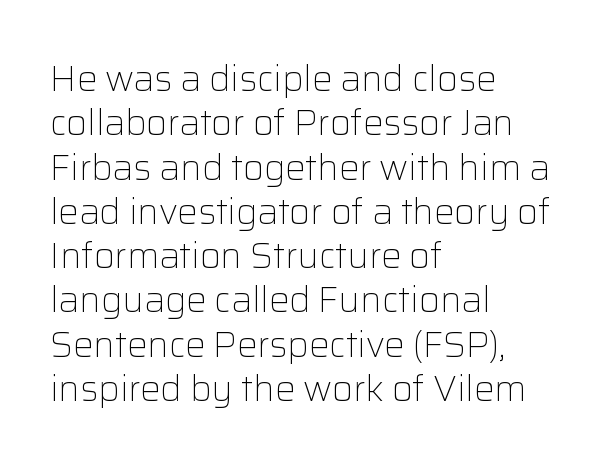
Caption: standard tracking, unaltered. The words here are not underlined. Weight class: somewhere from thin through regular. Line starts are locked; line ends wander. The glyphs in this specimen are sans serif. You could not count columns in this text — the font is proportionally spaced.
